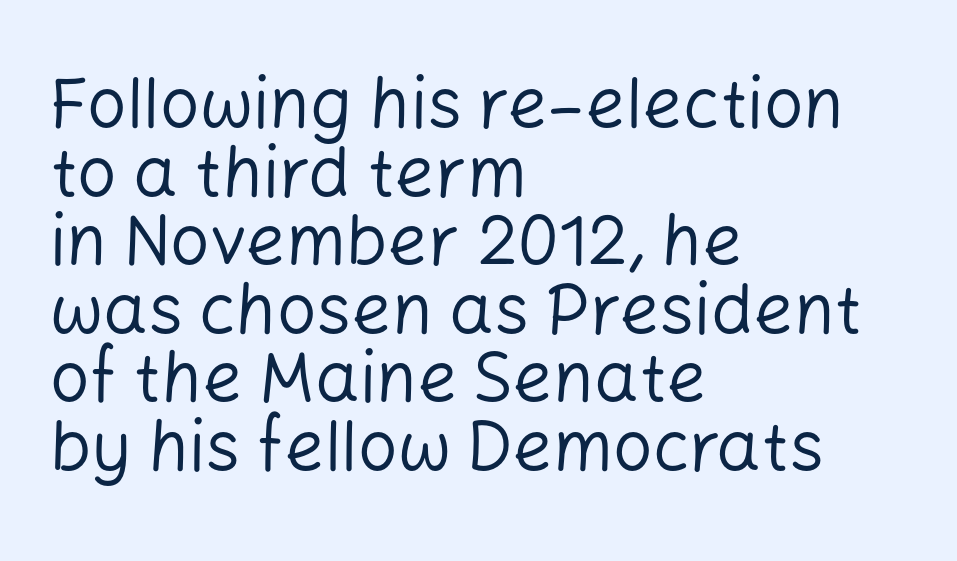
Q: Is the text bold? A: No.
Q: Is the text italic (slanted)? A: No, it is upright.
Q: Is the typeface a serif or a sans-serif typeface? A: Sans-serif.
Q: Is the text underlined? A: No.
Q: How is the paragraph aligned? A: Left-aligned.
Q: Is the spacing between letters normal or unusually wide? A: Normal.
Q: Is the spacing between lines tight, normal or loose? A: Tight.
Q: Width (condensed, normal, or wide)? A: Normal.
Q: Stroke contrast? A: Low.
Q: x-height? A: Medium.
Q: Monospaced? A: No.
